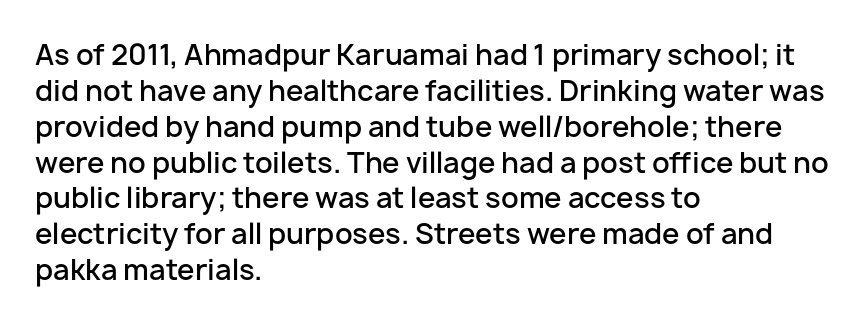
{"serif": "no", "italic": "no", "bold": "semi", "weight": "semibold", "width": "normal", "stroke_contrast": "low", "x_height": "medium", "monospaced": "no", "underline": "no", "align": "left", "line_spacing": "normal", "line_spacing_ratio": 1.28, "letter_spacing": "normal", "letter_spacing_em": 0.0, "glyph_px": 28}
